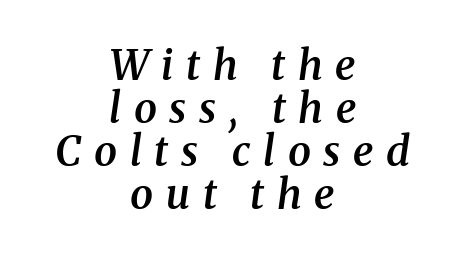
Serifs: yes, visible at the terminals of the letterforms. Set as a demibold, roughly 600 on the weight scale. Typeset on center — no edge is straight. Check under the words: just untouched page.
